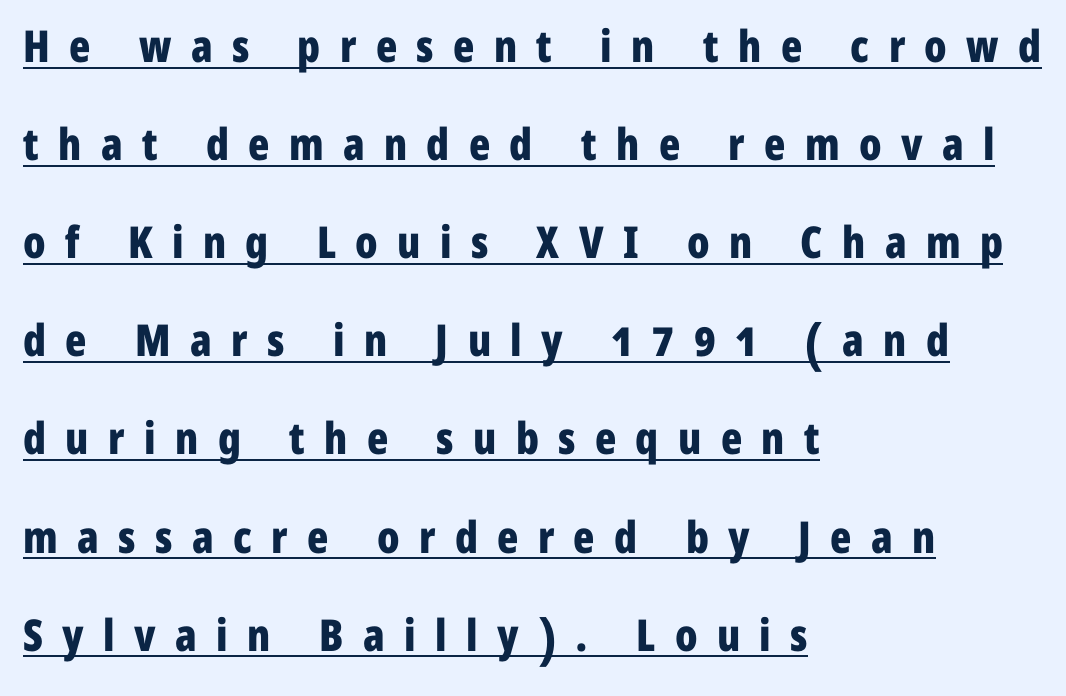
Line spacing here is loose. Between one letter and the next there's a generous, obvious gap. Notice how the stems are strictly vertical — no italics here. The lines in this sample share a left origin and differ only in where they stop. The rendering uses a bold face; every stroke is thick and dark. Observe the absence of serifs on each vertical stroke in this sample.
